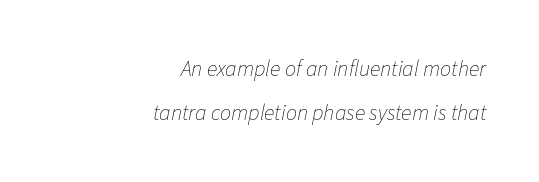
Q: Is the text bold? A: No.
Q: Is the text italic (slanted)? A: Yes, it leans right by about 11 degrees.
Q: Is the text underlined? A: No.
Q: How is the paragraph aligned? A: Right-aligned.
Q: Is the spacing between letters normal or unusually wide? A: Normal.
Q: Is the spacing between lines tight, normal or loose? A: Loose.
